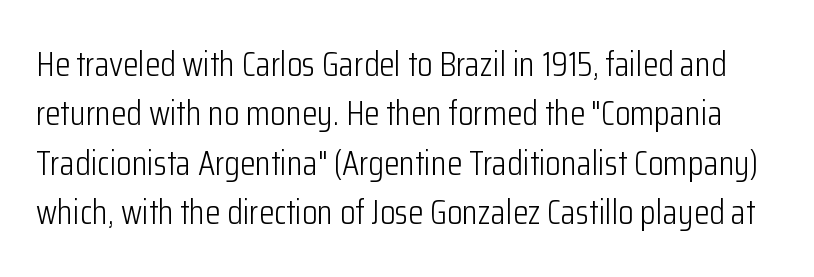
The letters stand upright; this is a roman face. What kind of face is this? One without serifs — a sans. Weight: in the light-to-regular range. Here the designer chose a conventional face with non-uniform glyph widths.
